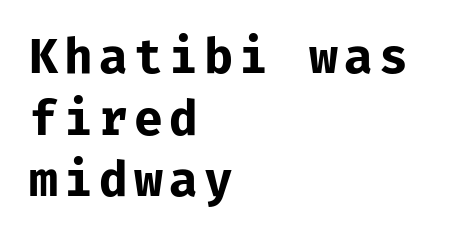
{"serif": "no", "italic": "no", "bold": "yes", "weight": "bold", "width": "normal", "stroke_contrast": "low", "x_height": "medium", "underline": "no", "align": "left", "line_spacing": "normal", "line_spacing_ratio": 1.31, "glyph_px": 47}
